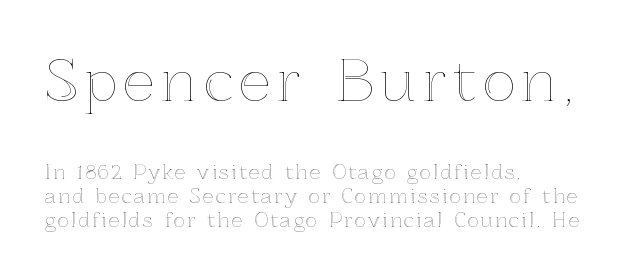
{"italic": "no", "width": "normal", "x_height": "medium", "monospaced": "no", "underline": "no", "align": "left", "line_spacing": "normal", "line_spacing_ratio": 1.26, "larger_block": "first", "size_ratio": 2.95, "glyph_px": 56}
